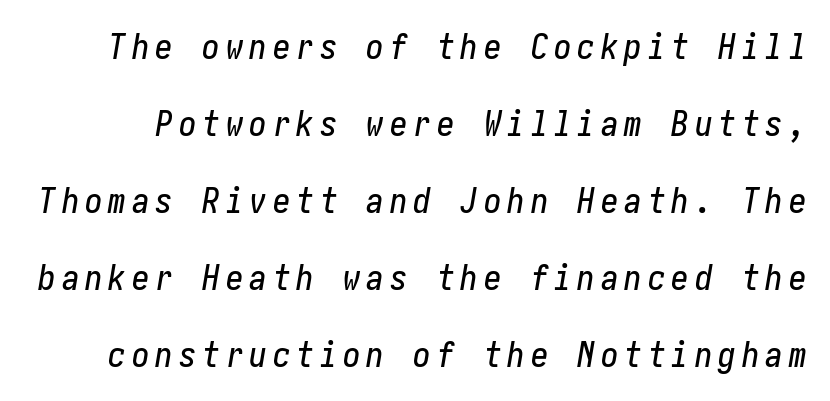
The image shows 35 px condensed type, italic (leaning right); set loose line spacing (2.2x), not underlined; low stroke contrast and a medium x-height.
